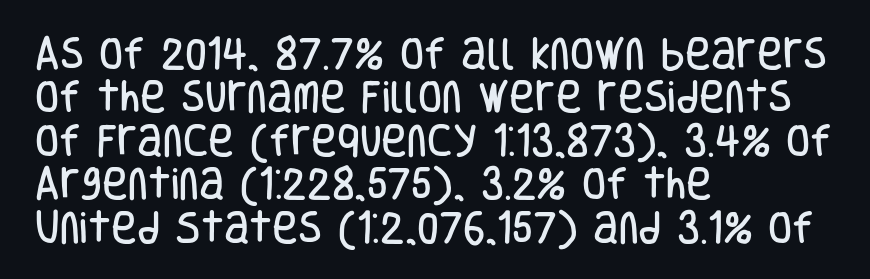
{"serif": "no", "italic": "no", "width": "condensed", "stroke_contrast": "low", "x_height": "large", "monospaced": "no", "underline": "no", "align": "left", "line_spacing_ratio": 1.24, "letter_spacing": "normal", "letter_spacing_em": 0.0, "glyph_px": 35}
